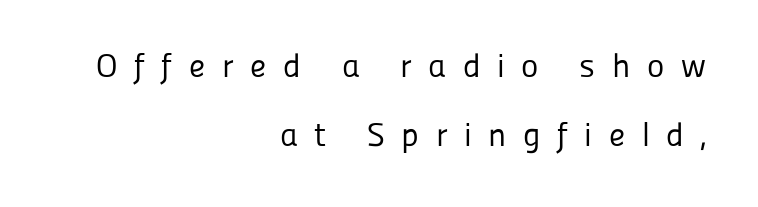
{"serif": "no", "italic": "no", "bold": "no", "weight": "regular", "width": "normal", "stroke_contrast": "low", "x_height": "medium", "monospaced": "no", "underline": "no", "align": "right", "line_spacing": "loose", "line_spacing_ratio": 2.08, "letter_spacing": "wide", "letter_spacing_em": 0.5, "glyph_px": 33}
